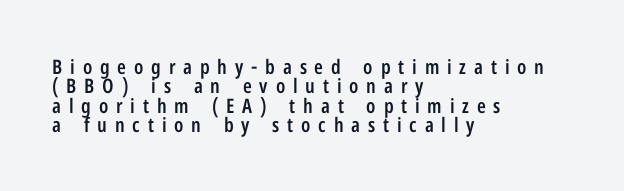
{"italic": "no", "bold": "semi", "underline": "no", "align": "left", "line_spacing": "tight", "line_spacing_ratio": 0.97, "letter_spacing": "wide", "letter_spacing_em": 0.39, "glyph_px": 20}
